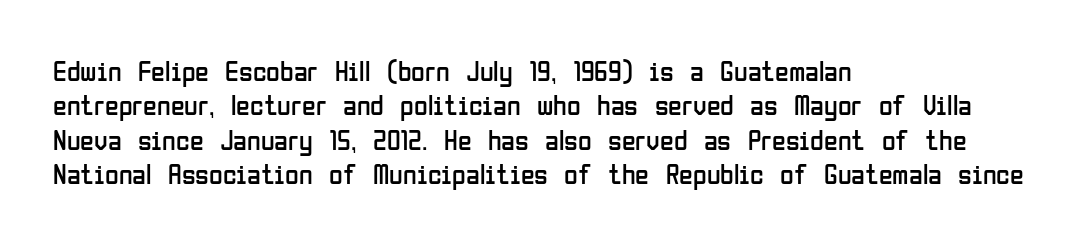
Horizontally, the lines are justified to the leading edge only. Underlining? Definitely not there. Is this a sans? Yes — the strokes have no serifs. Is this a fixed-width face? No — the glyphs have proportional, varying widths. Designer's note — italics off, roman on.
